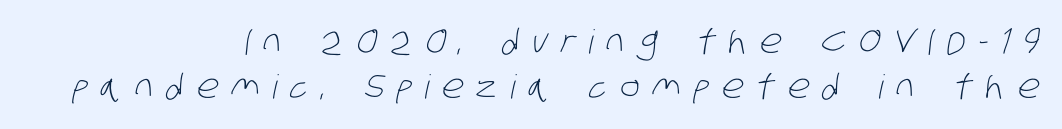
The image shows 33 px light, condensed sans-serif type; set right-aligned, normal line spacing (1.35x), unusually wide letter spacing (+0.39 em), not underlined; low stroke contrast and a large x-height.
